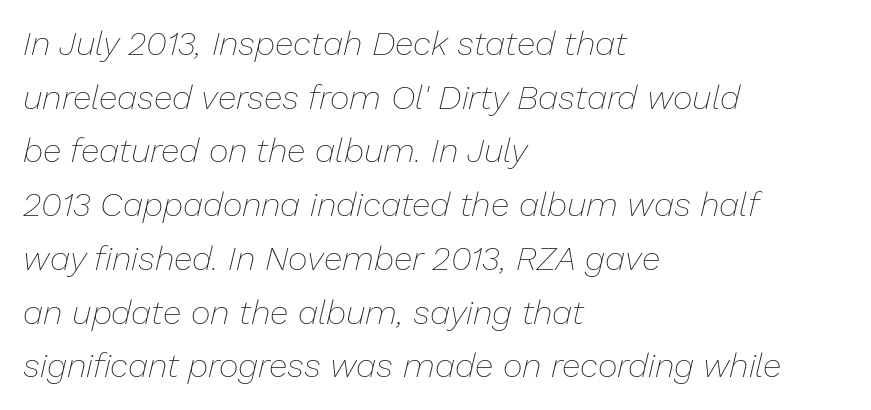
{"italic": "yes", "lean": "right", "slant_degrees": 13, "bold": "no", "weight": "thin", "width": "normal", "stroke_contrast": "low", "x_height": "medium", "monospaced": "no", "underline": "no", "align": "left", "line_spacing": "normal", "line_spacing_ratio": 1.58, "letter_spacing": "normal", "letter_spacing_em": 0.0, "glyph_px": 34}
